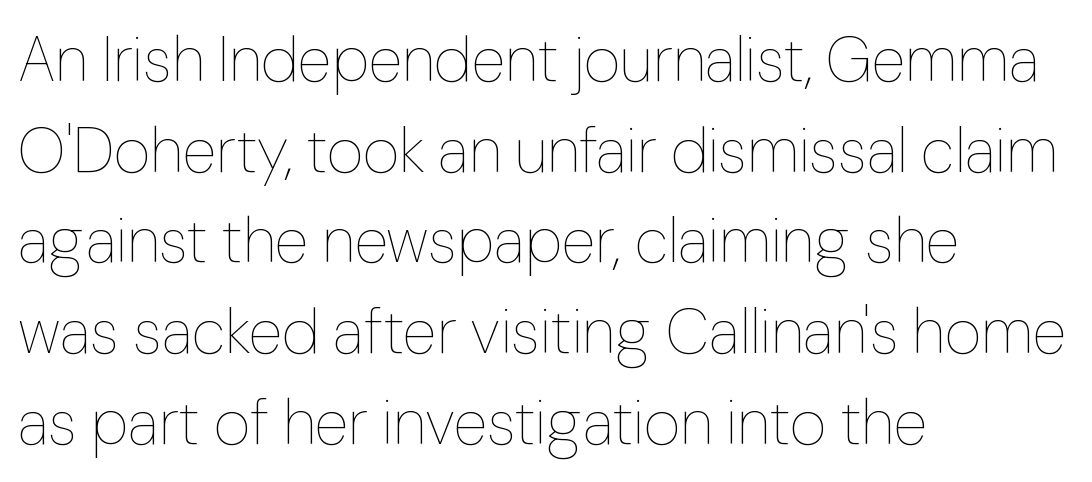
The image shows 63 px thin type, upright; set left-aligned, normal line spacing (1.44x), normal letter spacing, not underlined; low stroke contrast and a medium x-height.
